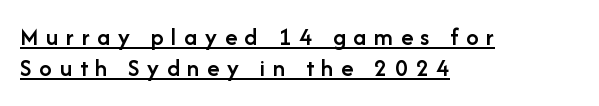
The image shows 25 px text type, upright; set left-aligned, normal line spacing (1.26x), unusually wide letter spacing (+0.31 em), underlined.
